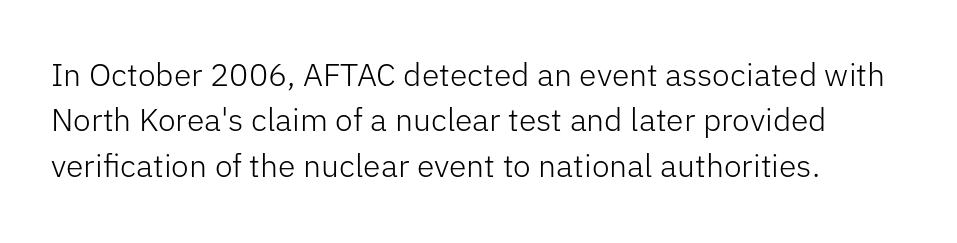
Q: Is the text bold? A: No.
Q: Is the text italic (slanted)? A: No, it is upright.
Q: Is the typeface a serif or a sans-serif typeface? A: Sans-serif.
Q: Is the text underlined? A: No.
Q: How is the paragraph aligned? A: Left-aligned.
Q: Is the spacing between letters normal or unusually wide? A: Normal.
Q: Is the spacing between lines tight, normal or loose? A: Normal.
Q: Width (condensed, normal, or wide)? A: Normal.
Q: Stroke contrast? A: Low.
Q: x-height? A: Medium.
Q: Monospaced? A: No.
